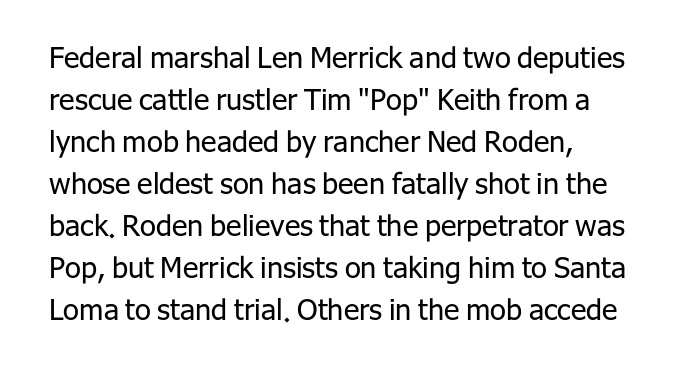
Weight: not bold — regular or lighter. These lines are rendered in a variable-pitch font. The font family rendered here belongs to the sans-serif group. The lettering holds an erect, upright posture throughout.
